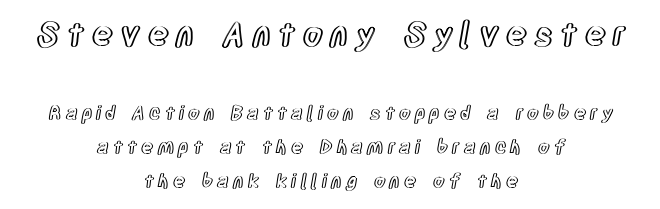
Q: Is the text italic (slanted)? A: Yes.
Q: Is the text underlined? A: No.
Q: How is the paragraph aligned? A: Centered.
Q: Is the spacing between letters normal or unusually wide? A: Unusually wide.
Q: Which block of text is set in a larger size, the first (top) or the second (bottom)? A: The first (top) one.
Q: Width (condensed, normal, or wide)? A: Condensed.
Q: x-height? A: Large.
Q: Monospaced? A: No.
